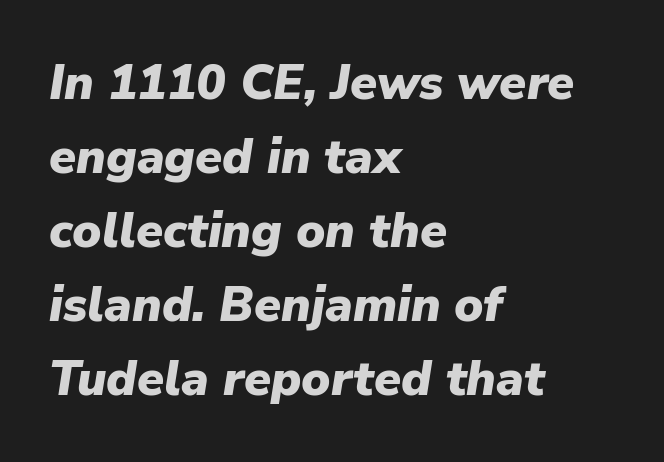
The image shows 49 px heavy type, italic (leaning right); set left-aligned, normal line spacing (1.51x), normal letter spacing, not underlined; low stroke contrast and a medium x-height.
